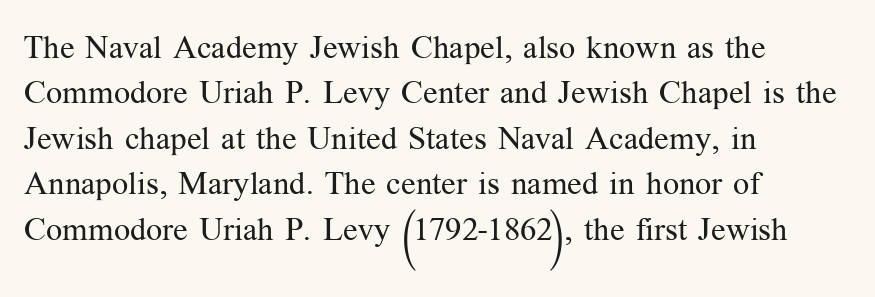
The letters advance in unequal steps, a hallmark of proportional type. Students, observe: this is what conventionally led text looks like. The designer went with a serif here, giving each stem small feet. Spacing between characters is what you'd get straight out of the box. Lines of text with bare space underneath.
